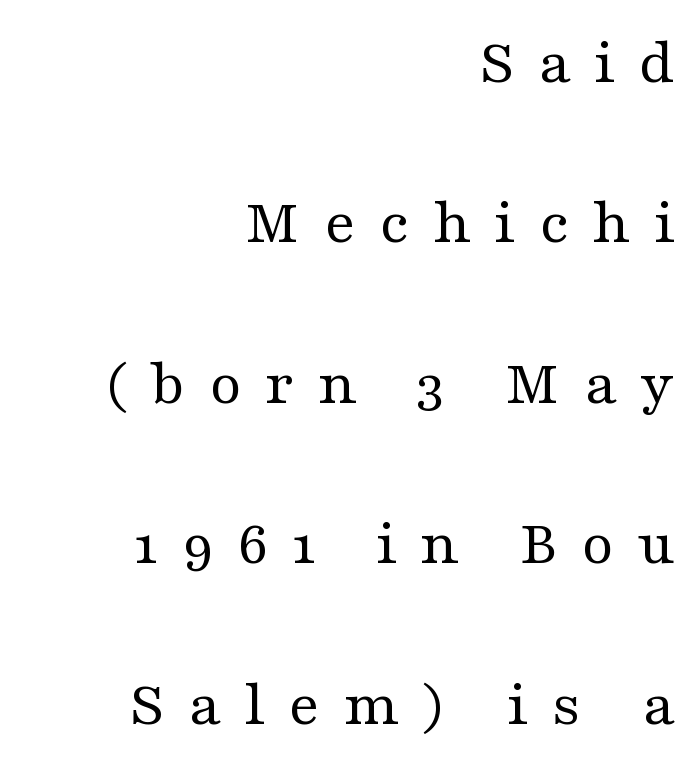
Q: Is the text bold? A: No.
Q: Is the text italic (slanted)? A: No, it is upright.
Q: Is the typeface a serif or a sans-serif typeface? A: Serif.
Q: Is the text underlined? A: No.
Q: How is the paragraph aligned? A: Right-aligned.
Q: Is the spacing between letters normal or unusually wide? A: Unusually wide.
Q: Is the spacing between lines tight, normal or loose? A: Loose.
Q: Width (condensed, normal, or wide)? A: Wide.
Q: Stroke contrast? A: Medium.
Q: x-height? A: Medium.
Q: Monospaced? A: No.
